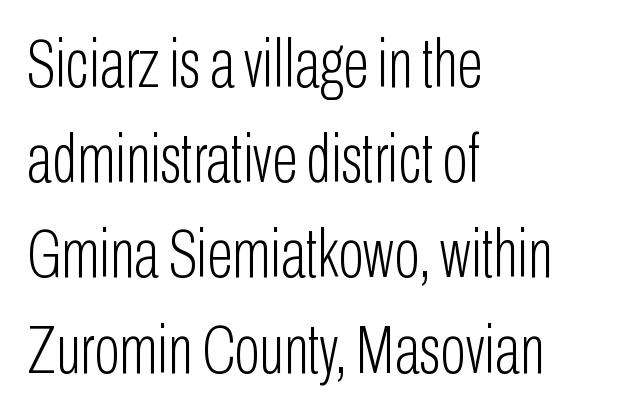
Q: Is the text bold? A: No.
Q: Is the text italic (slanted)? A: No, it is upright.
Q: Is the typeface a serif or a sans-serif typeface? A: Sans-serif.
Q: Is the text underlined? A: No.
Q: How is the paragraph aligned? A: Left-aligned.
Q: Is the spacing between letters normal or unusually wide? A: Normal.
Q: Is the spacing between lines tight, normal or loose? A: Normal.
Q: Width (condensed, normal, or wide)? A: Condensed.
Q: Stroke contrast? A: Low.
Q: x-height? A: Medium.
Q: Monospaced? A: No.
